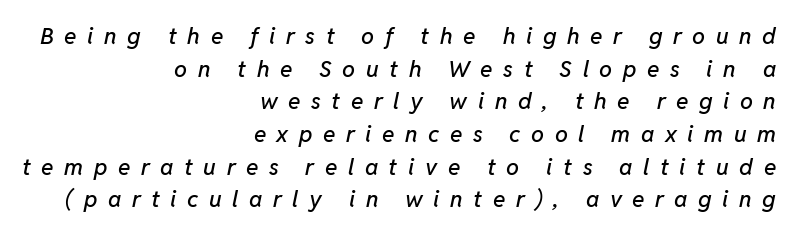
Descenders are the only things crossing below the line. What's the leading like? Ordinary, nothing unusual. Visually the block forms a straight wall on the right and a jagged coastline on the left. The passage shown has open, widely tracked lettering throughout. Italic: yes, the glyphs are oblique.
